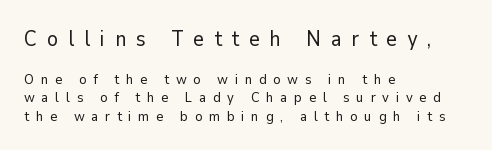
Rule under the text: the space is simply empty. Every row of glyphs begins at an identical x-position on the left. Does the lettering tilt? It doesn't — this is upright. The block sitting higher on the canvas is the one with enlarged characters.
